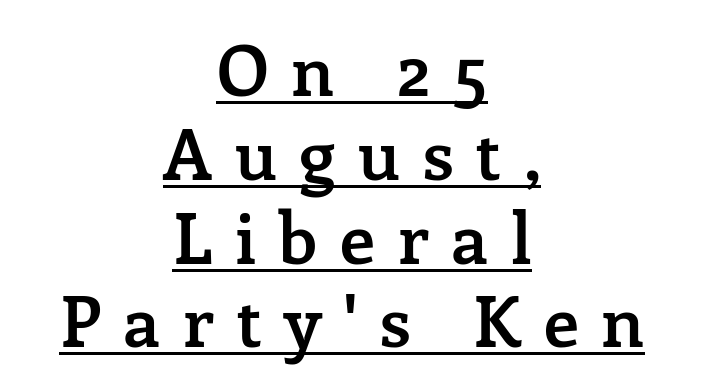
Each letter's strokes conclude with small projecting serifs. Words appear elongated and porous because spacing is wide. The font's upright variant was chosen for this text. Character widths vary here, with narrow letters taking less room than wide ones. These words are printed semibold, heavier than regular yet not bold.
